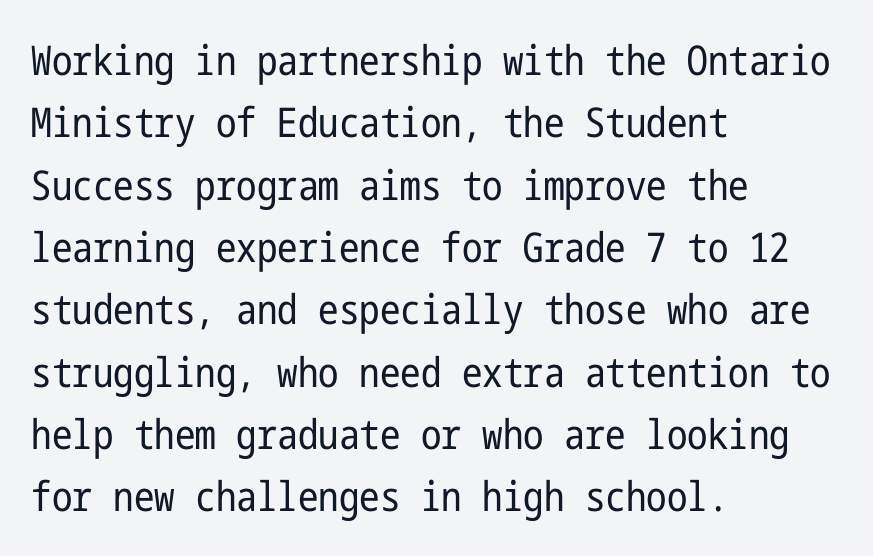
The image shows 41 px regular-weight, condensed sans-serif type, upright; set left-aligned, normal line spacing (1.52x), normal letter spacing, not underlined; low stroke contrast and a medium x-height.
